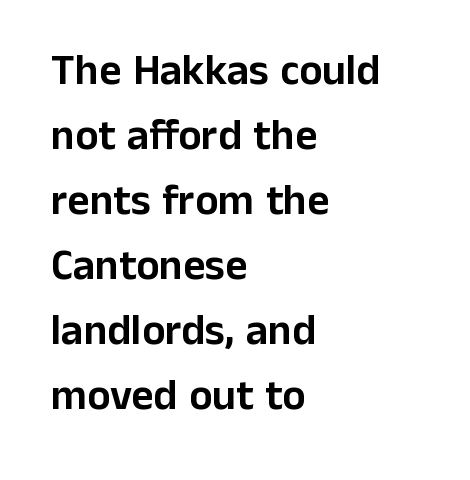
The image shows 43 px sans-serif type, upright; set left-aligned, normal line spacing (1.51x), normal letter spacing, not underlined; low stroke contrast and a medium x-height.
